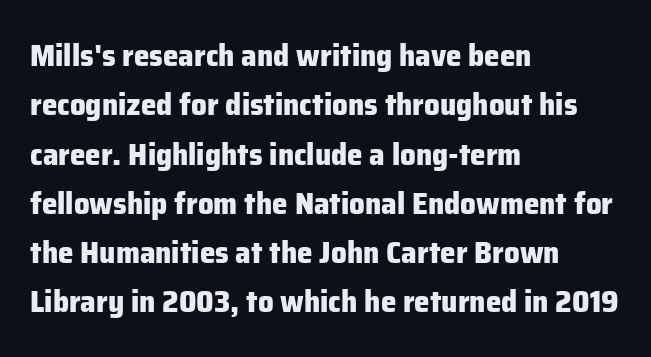
Q: Is the text bold? A: Yes.
Q: Is the text italic (slanted)? A: No, it is upright.
Q: Is the typeface a serif or a sans-serif typeface? A: Sans-serif.
Q: Is the text underlined? A: No.
Q: How is the paragraph aligned? A: Left-aligned.
Q: Is the spacing between letters normal or unusually wide? A: Normal.
Q: Is the spacing between lines tight, normal or loose? A: Normal.
Q: Width (condensed, normal, or wide)? A: Normal.
Q: Stroke contrast? A: Low.
Q: x-height? A: Medium.
Q: Monospaced? A: No.
